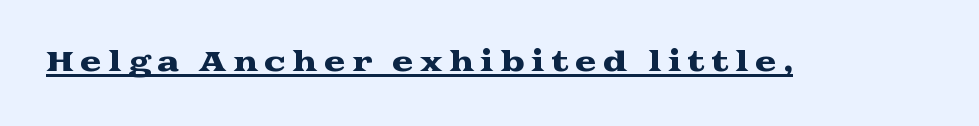
{"italic": "no", "underline": "yes", "letter_spacing": "wide", "letter_spacing_em": 0.24, "glyph_px": 26}
